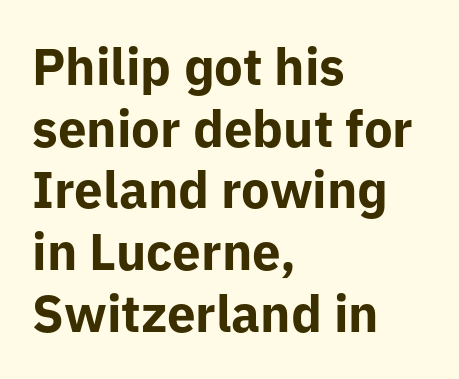
{"serif": "no", "italic": "no", "bold": "yes", "weight": "bold", "width": "normal", "stroke_contrast": "low", "x_height": "medium", "monospaced": "no", "underline": "no", "align": "left", "line_spacing_ratio": 1.21, "letter_spacing": "normal", "letter_spacing_em": 0.0, "glyph_px": 51}
